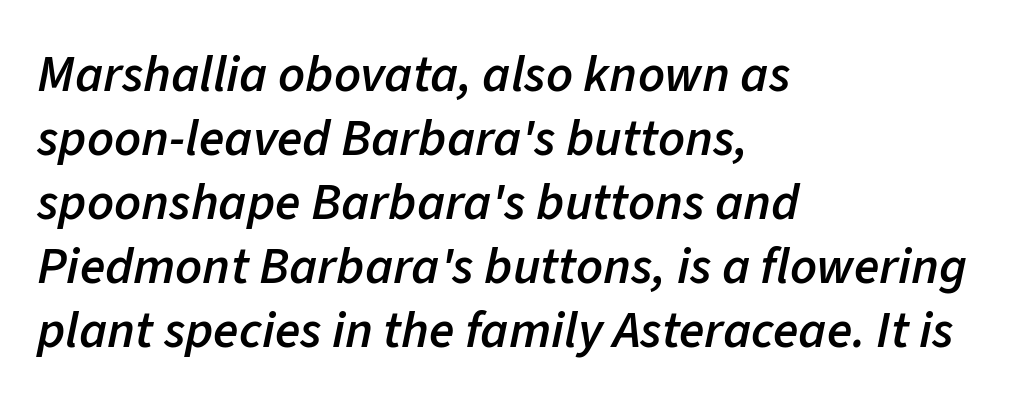
{"italic": "yes", "lean": "right", "slant_degrees": 11, "bold": "semi", "weight": "semibold", "width": "normal", "stroke_contrast": "low", "x_height": "medium", "monospaced": "no", "underline": "no", "align": "left", "line_spacing_ratio": 1.23, "letter_spacing": "normal", "letter_spacing_em": 0.0, "glyph_px": 52}
